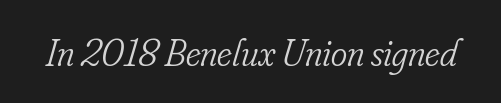
Q: Is the text bold? A: No.
Q: Is the text italic (slanted)? A: Yes, it leans right by about 16 degrees.
Q: Is the typeface a serif or a sans-serif typeface? A: Serif.
Q: Is the text underlined? A: No.
Q: Is the spacing between letters normal or unusually wide? A: Normal.
Q: Width (condensed, normal, or wide)? A: Condensed.
Q: Stroke contrast? A: Low.
Q: x-height? A: Small.
Q: Monospaced? A: No.
